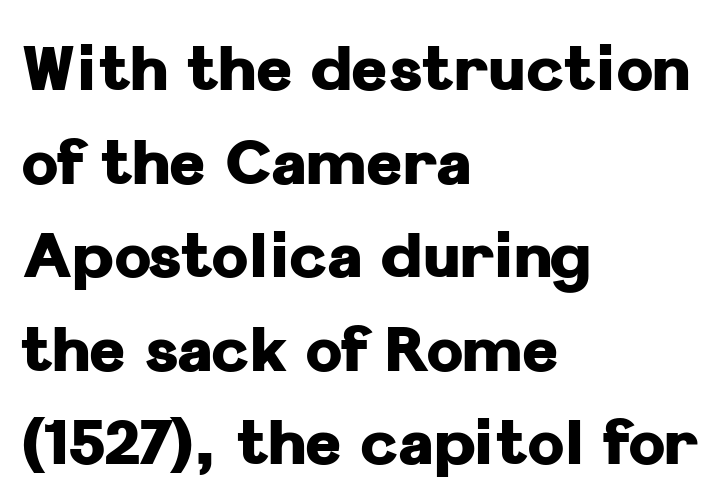
{"serif": "no", "italic": "no", "bold": "yes", "weight": "heavy", "width": "normal", "stroke_contrast": "low", "x_height": "medium", "monospaced": "no", "underline": "no", "align": "left", "line_spacing": "normal", "line_spacing_ratio": 1.51, "letter_spacing": "normal", "letter_spacing_em": 0.0, "glyph_px": 62}
